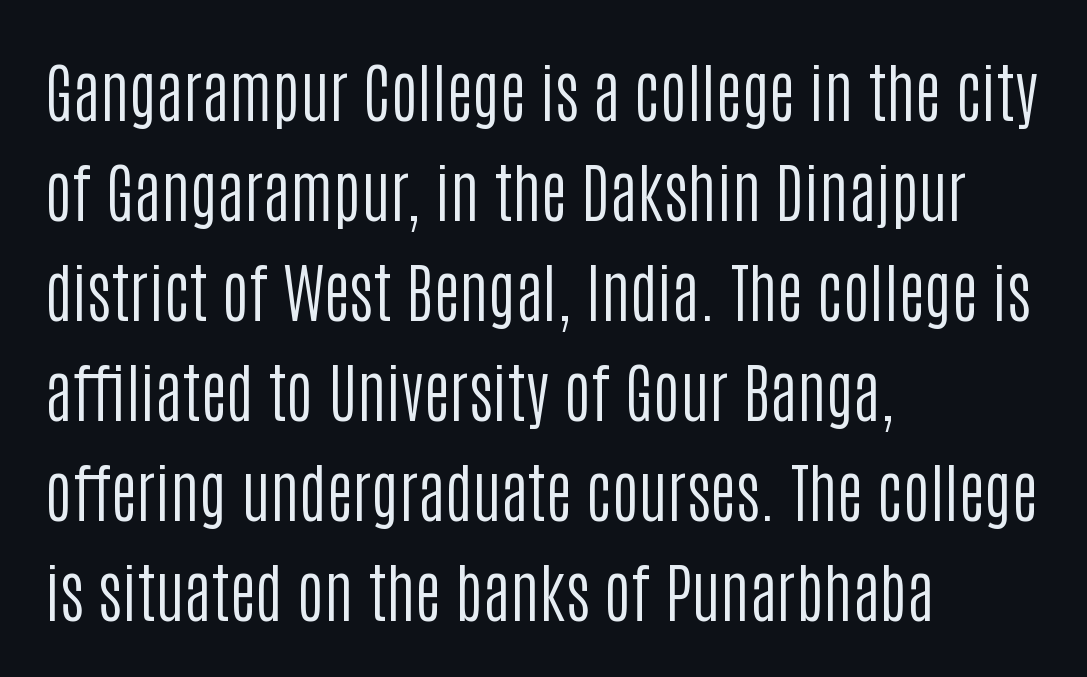
Q: Is the text bold? A: No.
Q: Is the text italic (slanted)? A: No, it is upright.
Q: Is the typeface a serif or a sans-serif typeface? A: Sans-serif.
Q: Is the text underlined? A: No.
Q: How is the paragraph aligned? A: Left-aligned.
Q: Is the spacing between letters normal or unusually wide? A: Normal.
Q: Is the spacing between lines tight, normal or loose? A: Normal.
Q: Width (condensed, normal, or wide)? A: Condensed.
Q: Stroke contrast? A: Low.
Q: x-height? A: Large.
Q: Monospaced? A: No.
